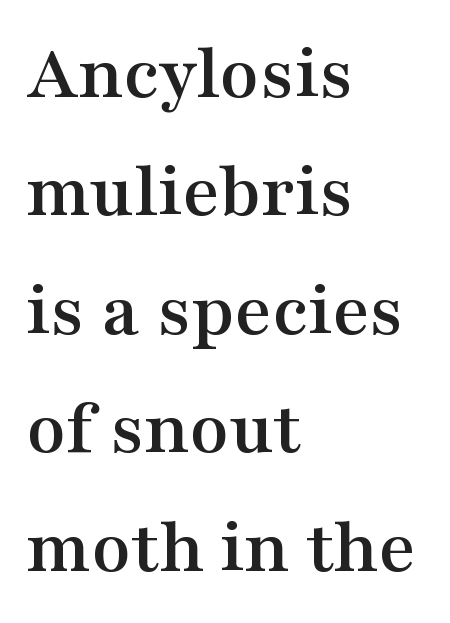
Q: Is the text italic (slanted)? A: No, it is upright.
Q: Is the typeface a serif or a sans-serif typeface? A: Serif.
Q: Is the text underlined? A: No.
Q: How is the paragraph aligned? A: Left-aligned.
Q: Is the spacing between letters normal or unusually wide? A: Normal.
Q: Is the spacing between lines tight, normal or loose? A: Normal.
Q: Width (condensed, normal, or wide)? A: Wide.
Q: Stroke contrast? A: Medium.
Q: x-height? A: Medium.
Q: Monospaced? A: No.
